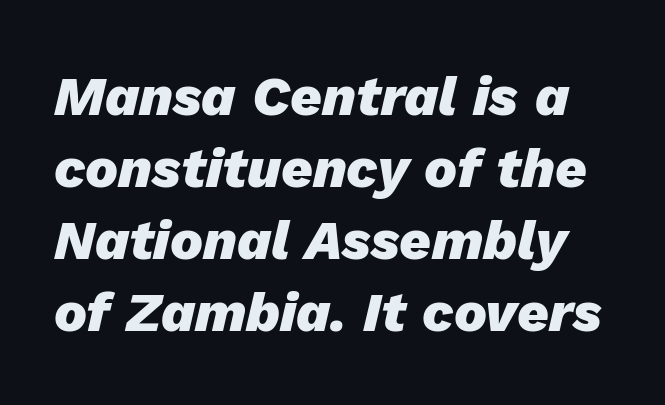
Q: Is the text bold? A: Yes.
Q: Is the text italic (slanted)? A: Yes, it leans right by about 13 degrees.
Q: Is the text underlined? A: No.
Q: Is the spacing between letters normal or unusually wide? A: Normal.
Q: Is the spacing between lines tight, normal or loose? A: Normal.
Q: Width (condensed, normal, or wide)? A: Normal.
Q: Stroke contrast? A: Low.
Q: x-height? A: Medium.
Q: Monospaced? A: No.
